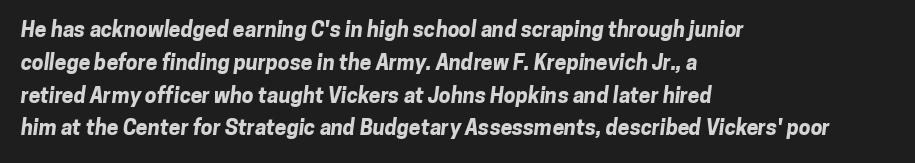
Q: Is the text bold? A: Yes.
Q: Is the text underlined? A: No.
Q: How is the paragraph aligned? A: Left-aligned.
Q: Is the spacing between letters normal or unusually wide? A: Normal.
Q: Is the spacing between lines tight, normal or loose? A: Normal.
